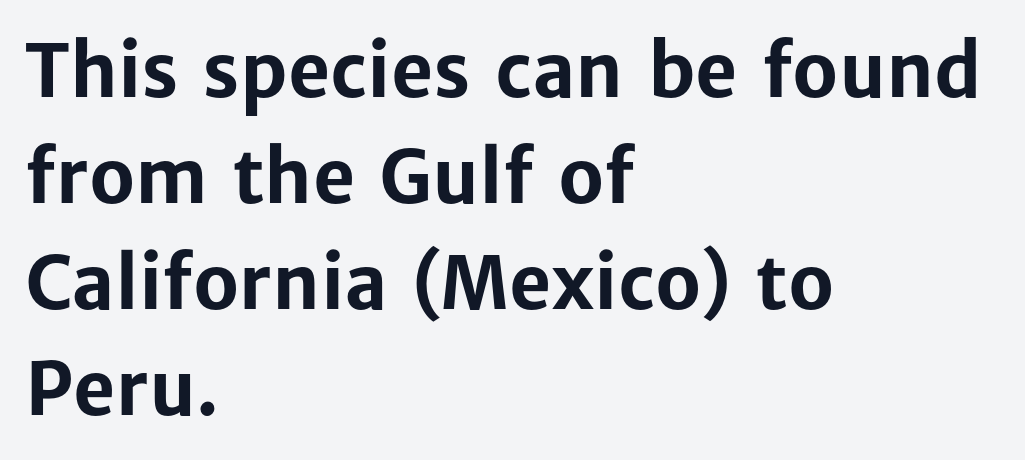
The image shows 73 px bold sans-serif type, upright; set left-aligned, normal line spacing (1.45x), normal letter spacing, not underlined; low stroke contrast and a medium x-height.
